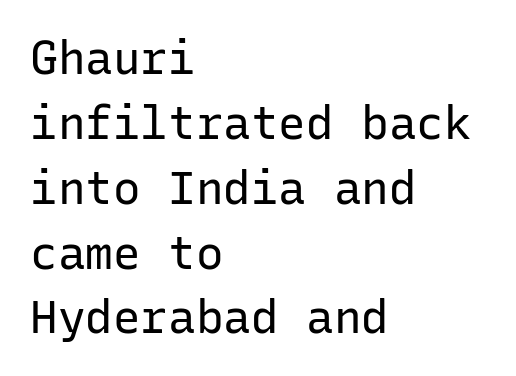
{"serif": "no", "italic": "no", "bold": "no", "weight": "regular", "width": "normal", "stroke_contrast": "low", "x_height": "medium", "monospaced": "yes", "underline": "no", "align": "left", "line_spacing": "normal", "line_spacing_ratio": 1.41, "letter_spacing": "normal", "letter_spacing_em": 0.0, "glyph_px": 46}
